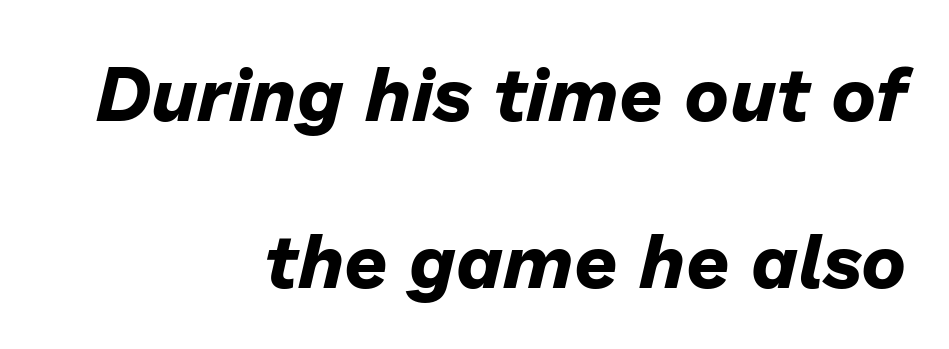
The image shows 76 px bold type, italic (leaning right); set right-aligned, loose line spacing (2.2x), normal letter spacing, not underlined; low stroke contrast and a medium x-height.
